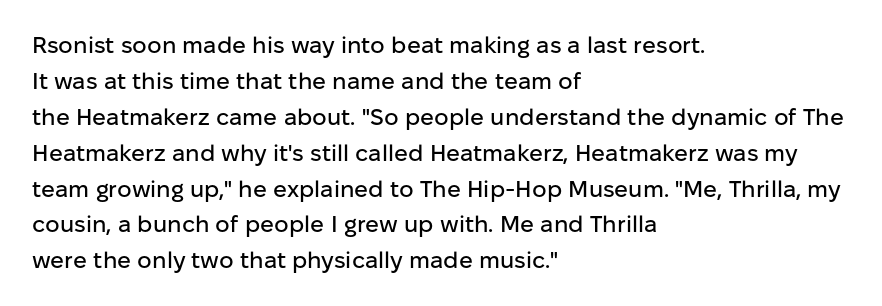
Q: Is the text italic (slanted)? A: No, it is upright.
Q: Is the text underlined? A: No.
Q: How is the paragraph aligned? A: Left-aligned.
Q: Is the spacing between letters normal or unusually wide? A: Normal.
Q: Is the spacing between lines tight, normal or loose? A: Normal.
